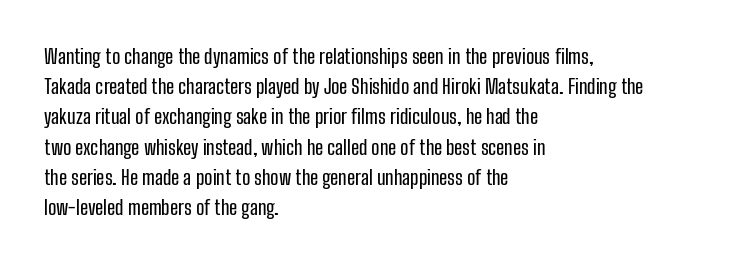
{"italic": "no", "underline": "no", "align": "left", "line_spacing": "normal", "line_spacing_ratio": 1.51, "letter_spacing": "normal", "letter_spacing_em": 0.0, "glyph_px": 20}
